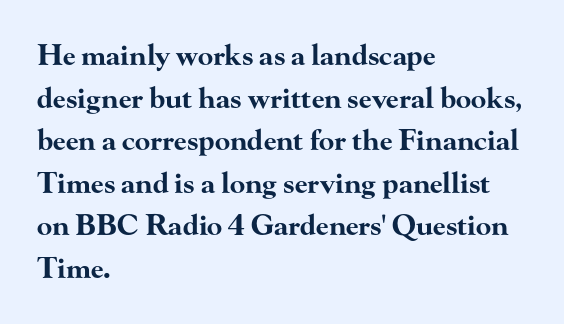
Q: Is the text bold? A: Yes.
Q: Is the text italic (slanted)? A: No, it is upright.
Q: Is the typeface a serif or a sans-serif typeface? A: Serif.
Q: Is the text underlined? A: No.
Q: How is the paragraph aligned? A: Left-aligned.
Q: Is the spacing between letters normal or unusually wide? A: Normal.
Q: Is the spacing between lines tight, normal or loose? A: Normal.
Q: Width (condensed, normal, or wide)? A: Wide.
Q: Stroke contrast? A: High.
Q: x-height? A: Small.
Q: Monospaced? A: No.
